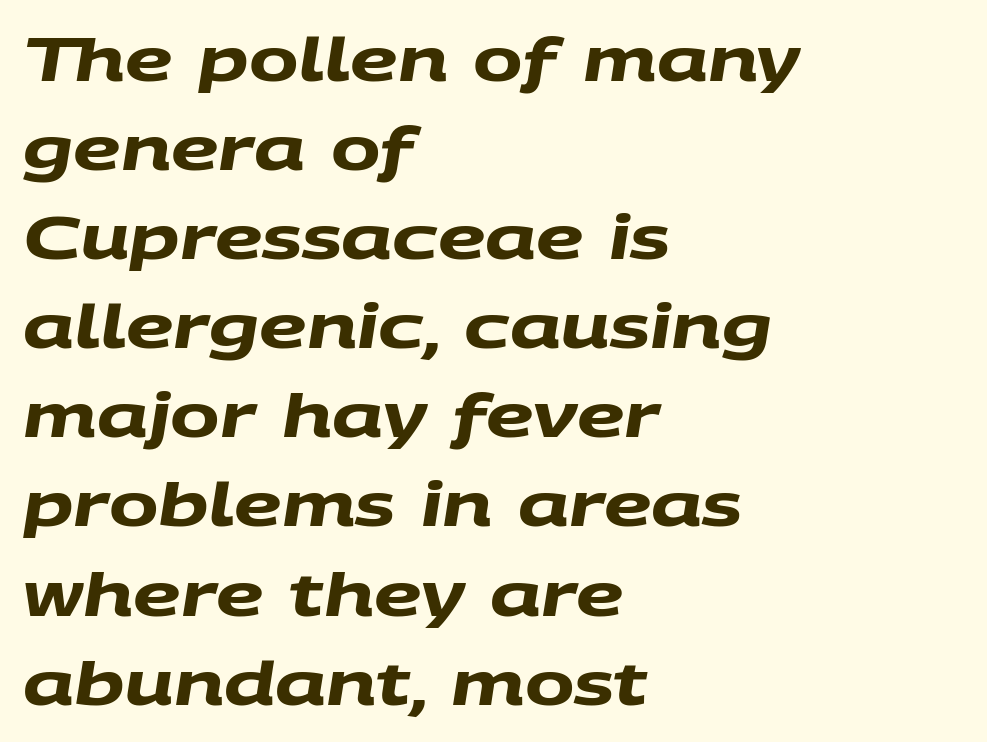
The image shows 59 px heavy, wide sans-serif type; set left-aligned, normal line spacing (1.51x), normal letter spacing, not underlined; medium stroke contrast and a large x-height.
